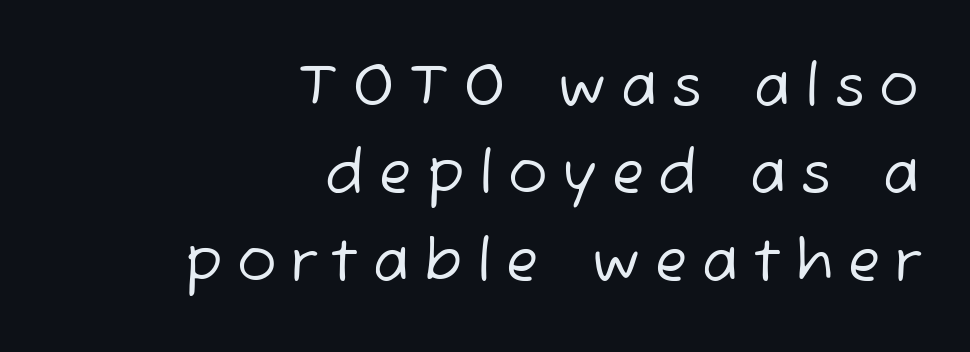
The image shows 59 px regular-weight sans-serif type; set right-aligned, normal line spacing (1.48x), unusually wide letter spacing (+0.25 em), not underlined; low stroke contrast and a medium x-height.
